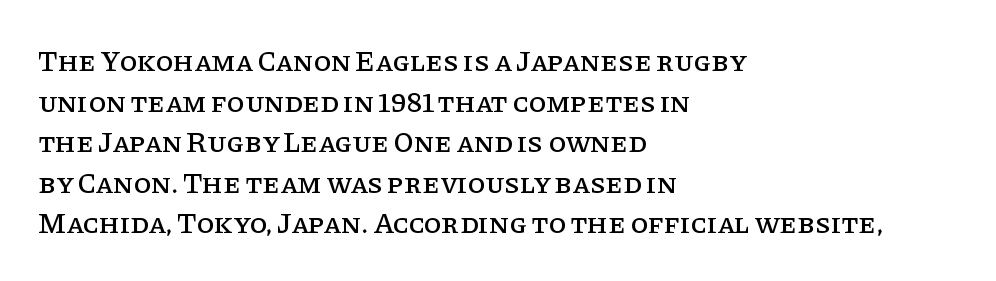
The image shows 29 px serif type, upright; set left-aligned, normal line spacing (1.4x), normal letter spacing, not underlined; low stroke contrast and a large x-height.
